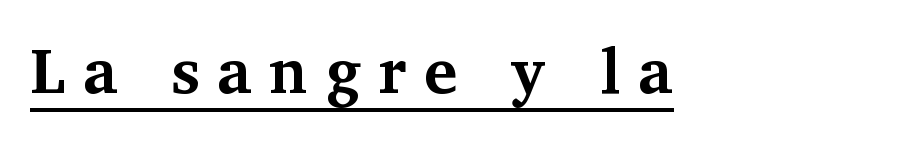
The image shows 63 px bold serif type, upright; set left-aligned, unusually wide letter spacing (+0.28 em), underlined; medium stroke contrast and a medium x-height.
